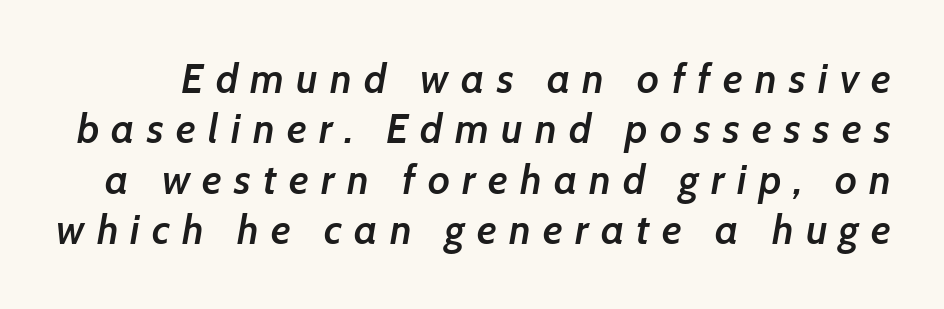
{"italic": "yes", "lean": "right", "slant_degrees": 7, "bold": "semi", "weight": "semibold", "width": "normal", "stroke_contrast": "low", "x_height": "medium", "monospaced": "no", "underline": "no", "line_spacing_ratio": 1.23, "letter_spacing": "wide", "letter_spacing_em": 0.3, "glyph_px": 41}
